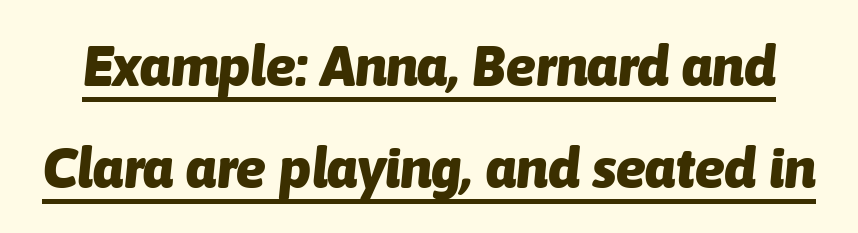
The image shows 56 px heavy type, italic (leaning right); set line spacing 1.82x, normal letter spacing, underlined; low stroke contrast and a medium x-height.
